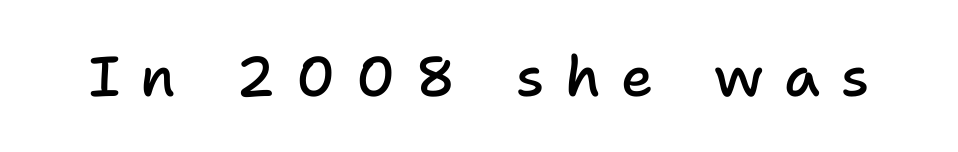
Q: Is the text bold? A: Semi-bold.
Q: Is the text italic (slanted)? A: No, it is upright.
Q: Is the typeface a serif or a sans-serif typeface? A: Sans-serif.
Q: Is the text underlined? A: No.
Q: Is the spacing between letters normal or unusually wide? A: Unusually wide.
Q: Width (condensed, normal, or wide)? A: Normal.
Q: Stroke contrast? A: Low.
Q: x-height? A: Medium.
Q: Monospaced? A: No.
